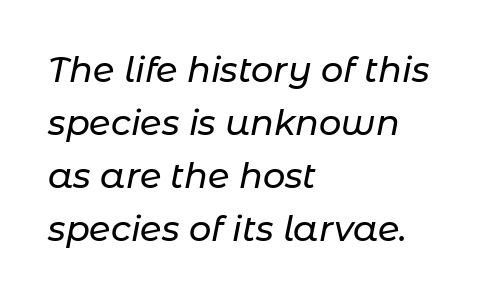
{"italic": "yes", "lean": "right", "slant_degrees": 11, "width": "normal", "stroke_contrast": "low", "x_height": "medium", "monospaced": "no", "underline": "no", "align": "left", "line_spacing": "normal", "line_spacing_ratio": 1.51, "letter_spacing": "normal", "letter_spacing_em": 0.0, "glyph_px": 35}
